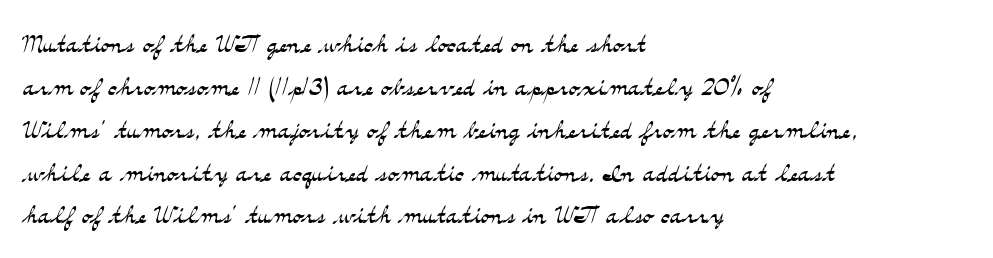
Q: Is the text bold? A: No.
Q: Is the text italic (slanted)? A: Yes.
Q: Is the typeface a serif or a sans-serif typeface? A: Serif.
Q: Is the text underlined? A: No.
Q: How is the paragraph aligned? A: Left-aligned.
Q: Is the spacing between letters normal or unusually wide? A: Normal.
Q: Is the spacing between lines tight, normal or loose? A: Normal.
Q: Width (condensed, normal, or wide)? A: Wide.
Q: Stroke contrast? A: Medium.
Q: x-height? A: Small.
Q: Monospaced? A: No.
